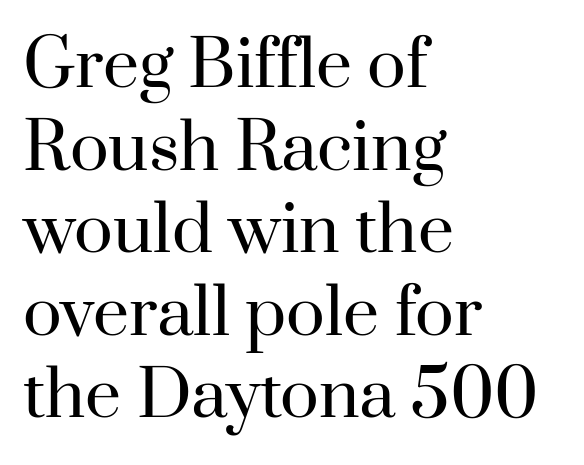
Only glyphs here, with clear space below each row. The strokes are not fattened; the text isn't bold. The space between consecutive lines is moderate. Horizontal alignment here is leftward, the default for most running prose. These lines keep a tight, regular rhythm from letter to letter. Is this a fixed-width face? No — the glyphs have proportional, varying widths.
